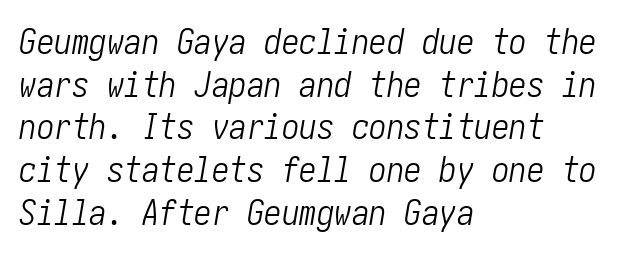
{"italic": "yes", "lean": "right", "slant_degrees": 10, "bold": "no", "weight": "light", "width": "condensed", "stroke_contrast": "low", "x_height": "medium", "underline": "no", "align": "left", "line_spacing_ratio": 1.22, "letter_spacing": "normal", "letter_spacing_em": 0.0, "glyph_px": 35}
